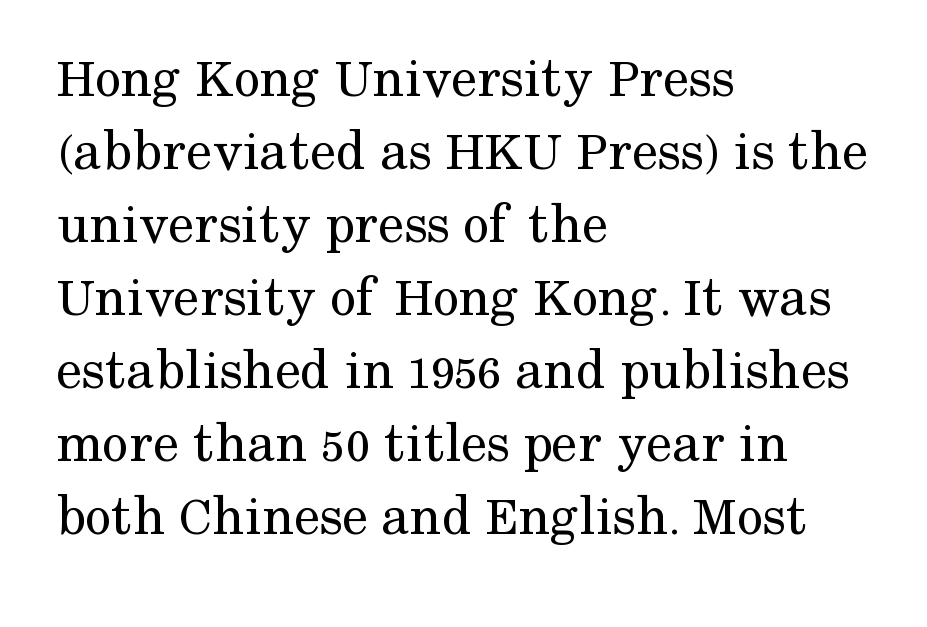
Q: Is the text bold? A: No.
Q: Is the text italic (slanted)? A: No, it is upright.
Q: Is the typeface a serif or a sans-serif typeface? A: Serif.
Q: Is the text underlined? A: No.
Q: How is the paragraph aligned? A: Left-aligned.
Q: Is the spacing between letters normal or unusually wide? A: Normal.
Q: Is the spacing between lines tight, normal or loose? A: Normal.
Q: Width (condensed, normal, or wide)? A: Normal.
Q: Stroke contrast? A: Medium.
Q: x-height? A: Medium.
Q: Monospaced? A: No.
